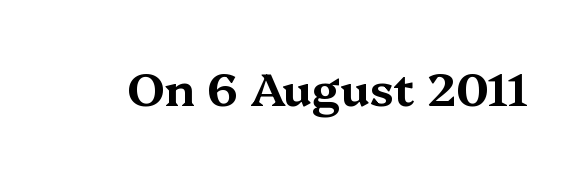
The image shows 46 px wide serif type, upright; set normal letter spacing, not underlined; medium stroke contrast and a medium x-height.
